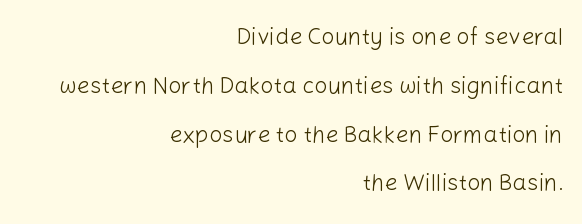
The image shows 23 px text type, upright; set right-aligned, loose line spacing (2.12x), normal letter spacing, not underlined.
